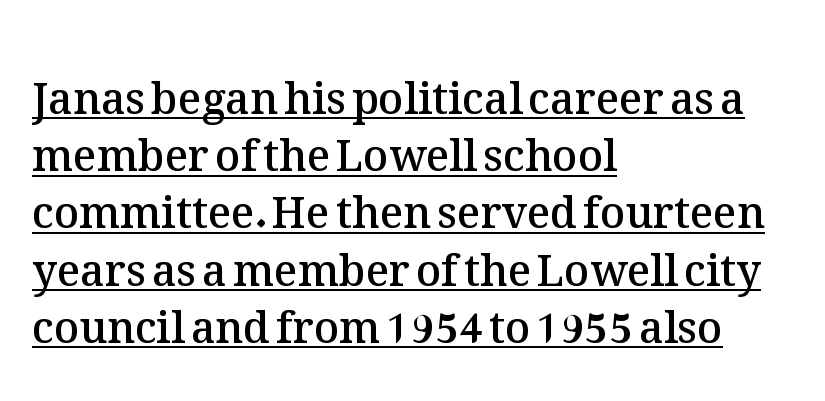
The image shows 43 px semibold type, upright; set left-aligned, normal line spacing (1.33x), normal letter spacing, underlined; medium stroke contrast and a medium x-height.
